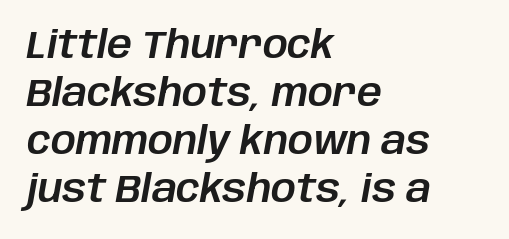
There is no visible air inserted between adjacent glyphs. Line starts are locked; line ends wander. Varying glyph widths throughout — classic text-font behaviour. The lettering tilts uniformly, giving the passage an italic look.
